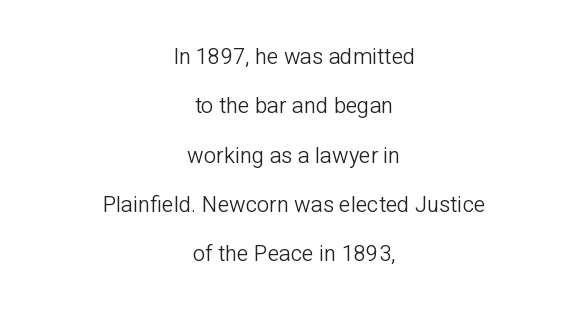
Any mark beneath the type? The region is blank. Is the block centered? Yes — each line is placed symmetrically about the middle. Characters follow at the spacing the type designer built in. Notice how the stems are strictly vertical — no italics here.
